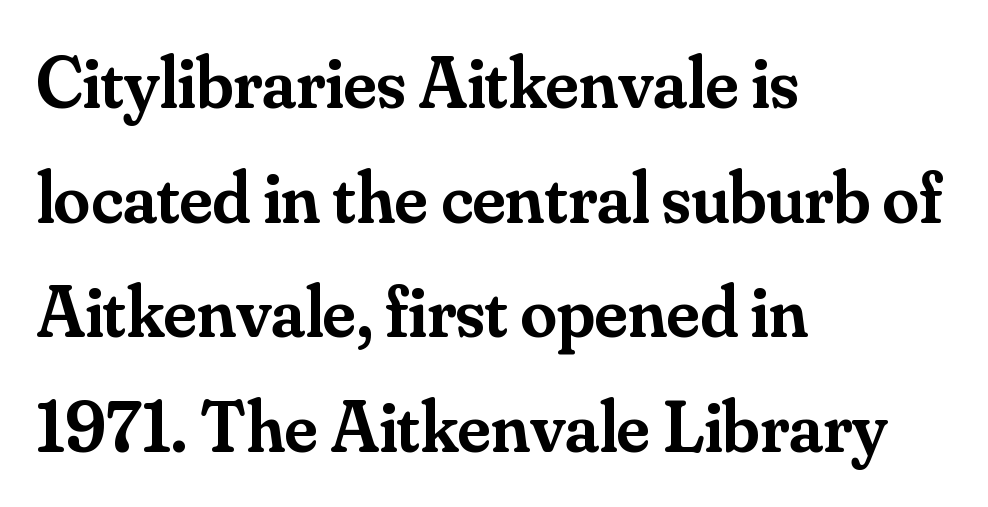
{"serif": "yes", "italic": "no", "bold": "semi", "weight": "semibold", "width": "normal", "stroke_contrast": "medium", "x_height": "small", "monospaced": "no", "underline": "no", "align": "left", "line_spacing": "normal", "line_spacing_ratio": 1.57, "letter_spacing": "normal", "letter_spacing_em": 0.0, "glyph_px": 73}
